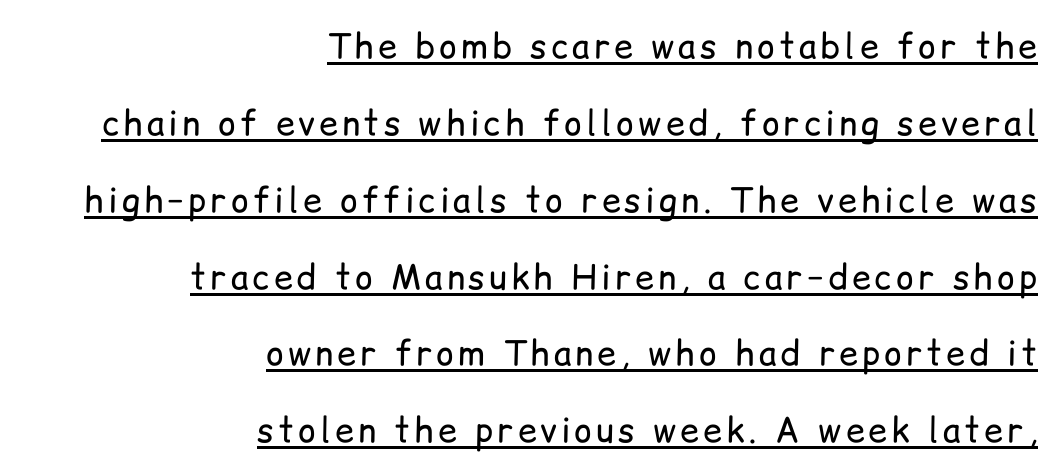
Q: Is the text bold? A: No.
Q: Is the text italic (slanted)? A: No, it is upright.
Q: Is the typeface a serif or a sans-serif typeface? A: Sans-serif.
Q: Is the text underlined? A: Yes.
Q: How is the paragraph aligned? A: Right-aligned.
Q: Is the spacing between lines tight, normal or loose? A: Loose.
Q: Width (condensed, normal, or wide)? A: Normal.
Q: Stroke contrast? A: Low.
Q: x-height? A: Medium.
Q: Monospaced? A: No.
